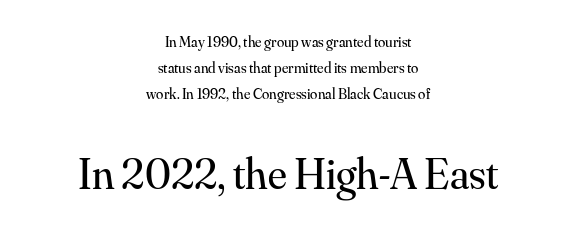
The image shows 44 px regular-weight serif type, upright; set centered, line spacing 1.73x, normal letter spacing, not underlined; the second (bottom) block is 2.93x larger; medium stroke contrast and a small x-height.
